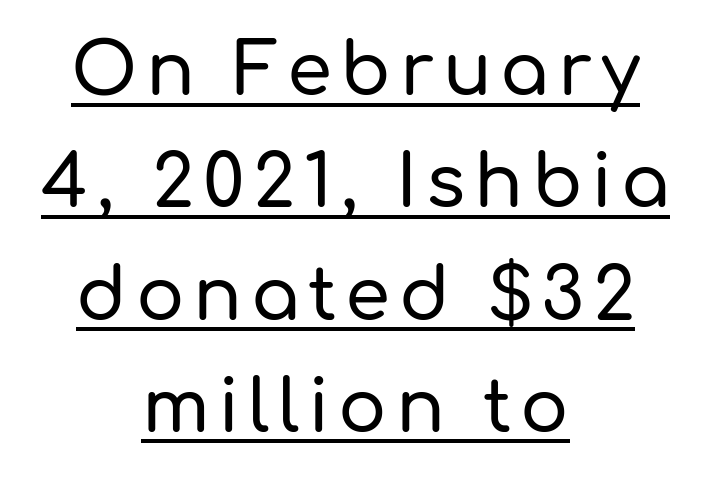
{"serif": "no", "italic": "no", "width": "normal", "stroke_contrast": "low", "x_height": "medium", "monospaced": "no", "underline": "yes", "align": "center", "line_spacing": "normal", "line_spacing_ratio": 1.56, "glyph_px": 72}
